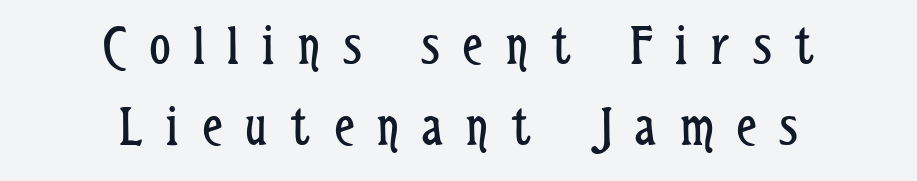
A student would call this center alignment; a typographer would say set centered. The letters stand upright; this is a roman face. The rendering uses natural spacing where letterforms have individual widths. The cut favours lightness, reaching ordinary text weight at its darkest. The designer went with a sans here, leaving each stem footless.
